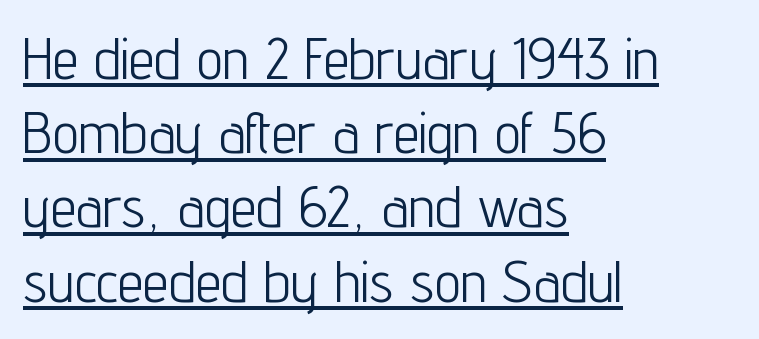
Q: Is the text bold? A: No.
Q: Is the text italic (slanted)? A: No, it is upright.
Q: Is the typeface a serif or a sans-serif typeface? A: Sans-serif.
Q: Is the text underlined? A: Yes.
Q: How is the paragraph aligned? A: Left-aligned.
Q: Is the spacing between letters normal or unusually wide? A: Normal.
Q: Is the spacing between lines tight, normal or loose? A: Normal.
Q: Width (condensed, normal, or wide)? A: Condensed.
Q: Stroke contrast? A: Low.
Q: x-height? A: Medium.
Q: Monospaced? A: No.
